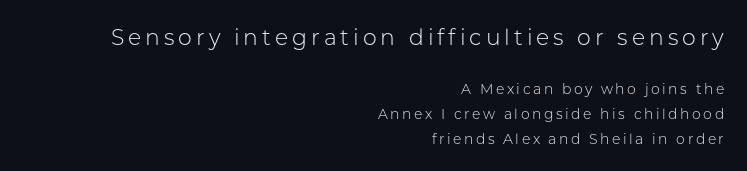
The zone under the glyphs is completely vacant. Do the letters lean? They stand straight. Visually, the top section dominates because its glyphs are scaled up. Weight: regular or lighter.
